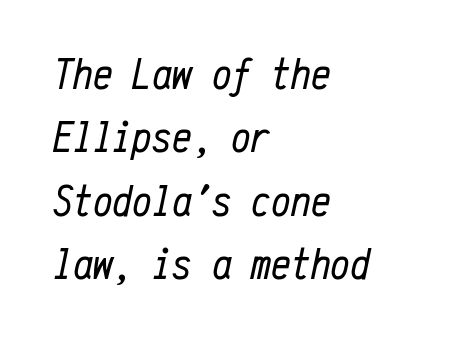
Q: Is the text bold? A: No.
Q: Is the text italic (slanted)? A: Yes, it leans right by about 12 degrees.
Q: Is the text underlined? A: No.
Q: How is the paragraph aligned? A: Left-aligned.
Q: Is the spacing between letters normal or unusually wide? A: Normal.
Q: Is the spacing between lines tight, normal or loose? A: Normal.
Q: Width (condensed, normal, or wide)? A: Condensed.
Q: Stroke contrast? A: Low.
Q: x-height? A: Medium.
Q: Monospaced? A: Yes.
